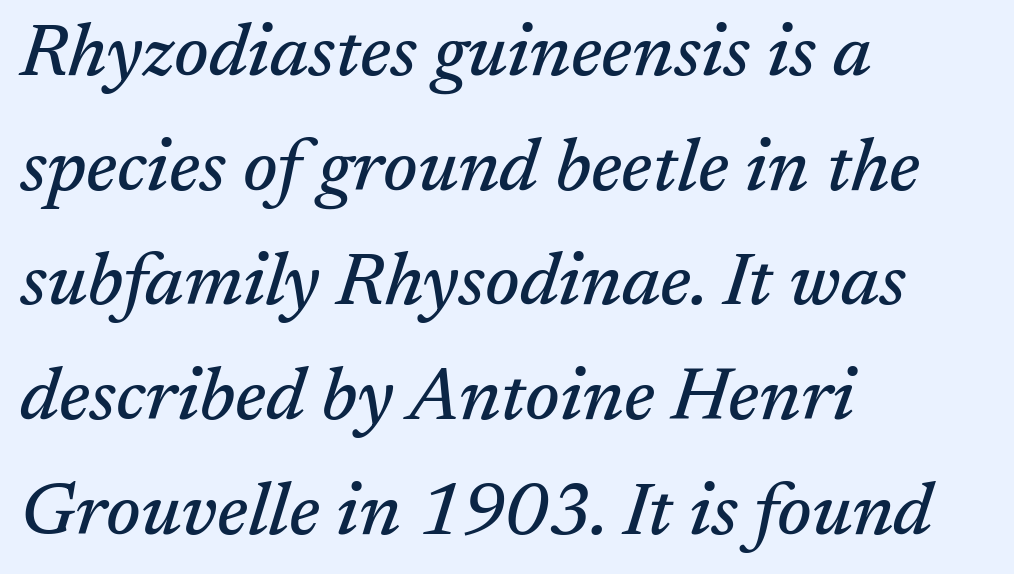
Looks like regular typesetting: each glyph gets only the width it needs. Vertical spacing — default. Quick note: underline off. Leftover space on each line is placed entirely after the last word. Short note: letters normally spaced.
